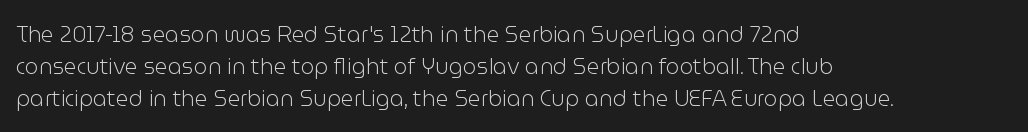
The image shows 22 px text type, upright; set left-aligned, normal line spacing (1.45x), normal letter spacing, not underlined.
